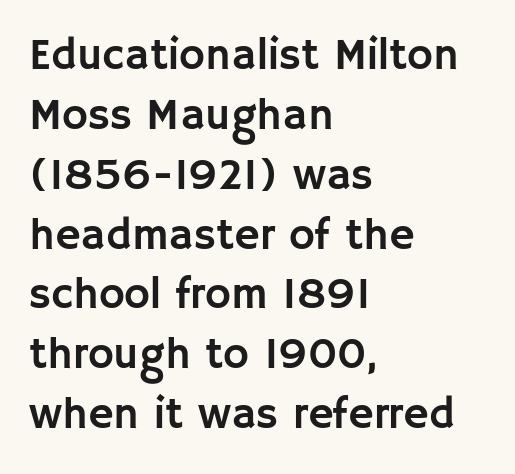
Q: Is the text italic (slanted)? A: No, it is upright.
Q: Is the typeface a serif or a sans-serif typeface? A: Sans-serif.
Q: Is the text underlined? A: No.
Q: How is the paragraph aligned? A: Left-aligned.
Q: Is the spacing between letters normal or unusually wide? A: Normal.
Q: Is the spacing between lines tight, normal or loose? A: Normal.
Q: Width (condensed, normal, or wide)? A: Normal.
Q: Stroke contrast? A: Low.
Q: x-height? A: Large.
Q: Monospaced? A: No.
